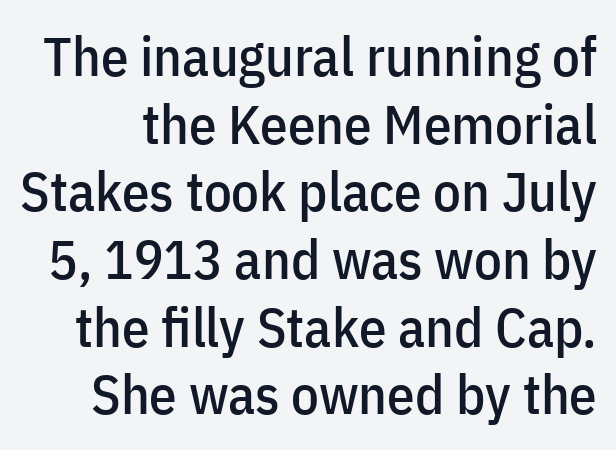
Look at the bottom of the vertical strokes: they stop flat, with no serifs. Style check: upright. The letterforms sit shoulder to shoulder at normal distance. The face used here is proportionally spaced, like ordinary book or web type. Any mark beneath the type? The region is blank.
